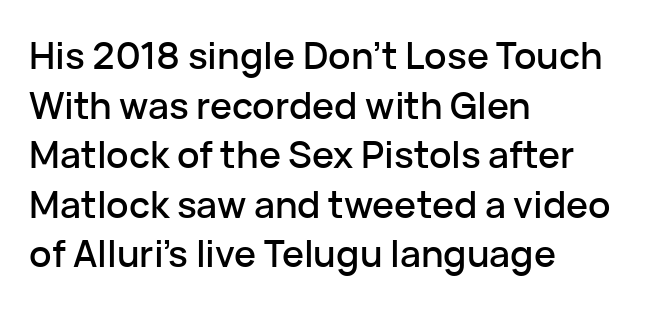
Examine the stroke ends and you'll find no serifs. Caption: standard tracking, unaltered. The ragged edge is on the right, which tells us the setting is flush left. Is there any slant? The stems are plumb. Regarding leading, the lines here are spaced in the standard way.
